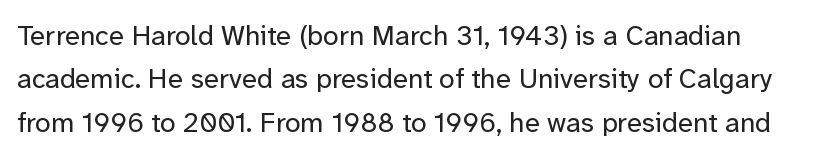
Clear beneath every line of the passage. Tracking here is standard; glyphs follow each other at the usual distance. The glyphs in this specimen are sans serif. These lines were composed using upright roman letters. The letters advance in unequal steps, a hallmark of proportional type.
